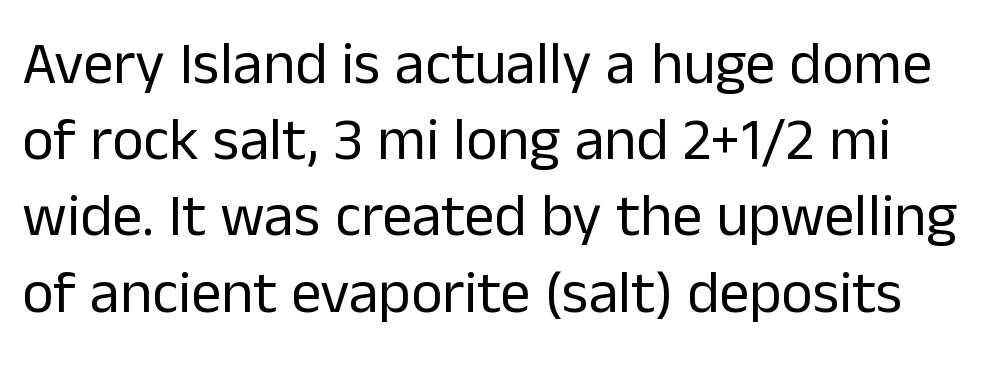
{"serif": "no", "italic": "no", "bold": "no", "weight": "regular", "width": "normal", "stroke_contrast": "low", "x_height": "medium", "monospaced": "no", "underline": "no", "line_spacing": "normal", "line_spacing_ratio": 1.27, "letter_spacing": "normal", "letter_spacing_em": 0.0, "glyph_px": 60}
